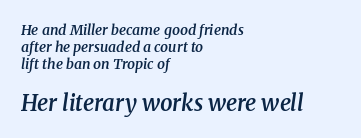
The image shows 22 px text type, italic (leaning right); set left-aligned, line spacing 1.2x, normal letter spacing, not underlined; the second (bottom) block is 1.57x larger.
